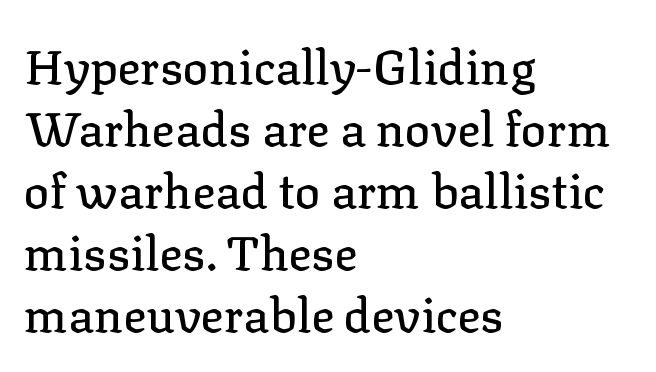
{"serif": "yes", "italic": "no", "width": "normal", "stroke_contrast": "low", "x_height": "medium", "monospaced": "no", "underline": "no", "align": "left", "line_spacing": "normal", "line_spacing_ratio": 1.29, "letter_spacing": "normal", "letter_spacing_em": 0.0, "glyph_px": 48}
